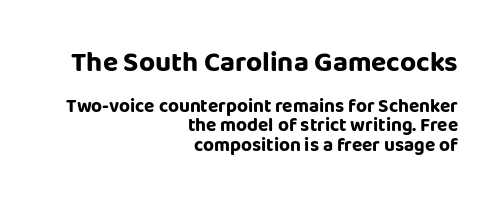
Q: Is the text bold? A: Yes.
Q: Is the text italic (slanted)? A: No, it is upright.
Q: Is the typeface a serif or a sans-serif typeface? A: Sans-serif.
Q: Is the text underlined? A: No.
Q: How is the paragraph aligned? A: Right-aligned.
Q: Is the spacing between letters normal or unusually wide? A: Normal.
Q: Is the spacing between lines tight, normal or loose? A: Tight.
Q: Which block of text is set in a larger size, the first (top) or the second (bottom)? A: The first (top) one.
Q: Width (condensed, normal, or wide)? A: Normal.
Q: Stroke contrast? A: Low.
Q: x-height? A: Large.
Q: Monospaced? A: No.
